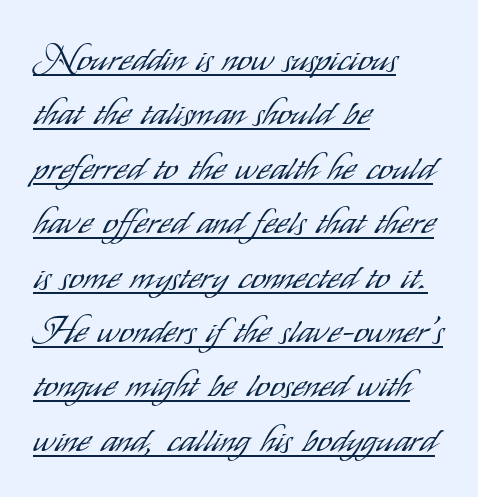
The image shows 37 px light, condensed sans-serif type; set left-aligned, normal line spacing (1.47x), normal letter spacing, underlined; low stroke contrast and a small x-height.
